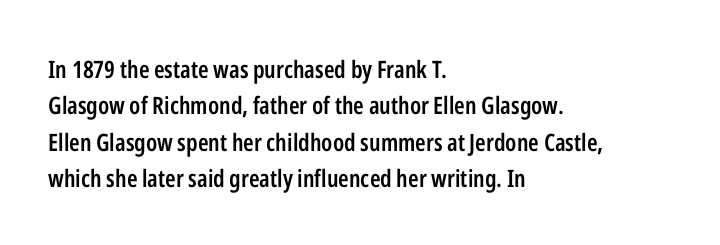
{"italic": "no", "bold": "semi", "underline": "no", "align": "left", "line_spacing": "normal", "line_spacing_ratio": 1.52, "letter_spacing": "normal", "letter_spacing_em": 0.0, "glyph_px": 24}
